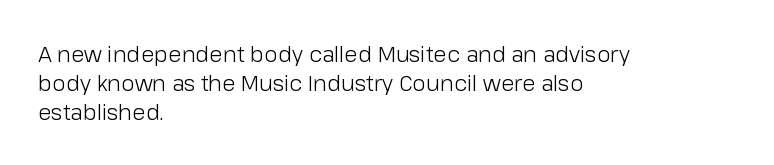
{"italic": "no", "bold": "no", "underline": "no", "align": "left", "line_spacing": "normal", "line_spacing_ratio": 1.31, "letter_spacing": "normal", "letter_spacing_em": 0.0, "glyph_px": 22}
